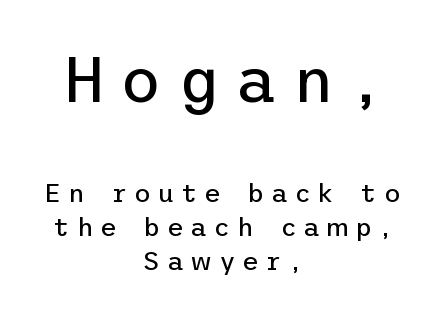
Q: Is the text bold? A: No.
Q: Is the text italic (slanted)? A: No, it is upright.
Q: Is the typeface a serif or a sans-serif typeface? A: Sans-serif.
Q: Is the text underlined? A: No.
Q: How is the paragraph aligned? A: Centered.
Q: Is the spacing between letters normal or unusually wide? A: Unusually wide.
Q: Is the spacing between lines tight, normal or loose? A: Normal.
Q: Which block of text is set in a larger size, the first (top) or the second (bottom)? A: The first (top) one.
Q: Width (condensed, normal, or wide)? A: Normal.
Q: Stroke contrast? A: Low.
Q: x-height? A: Medium.
